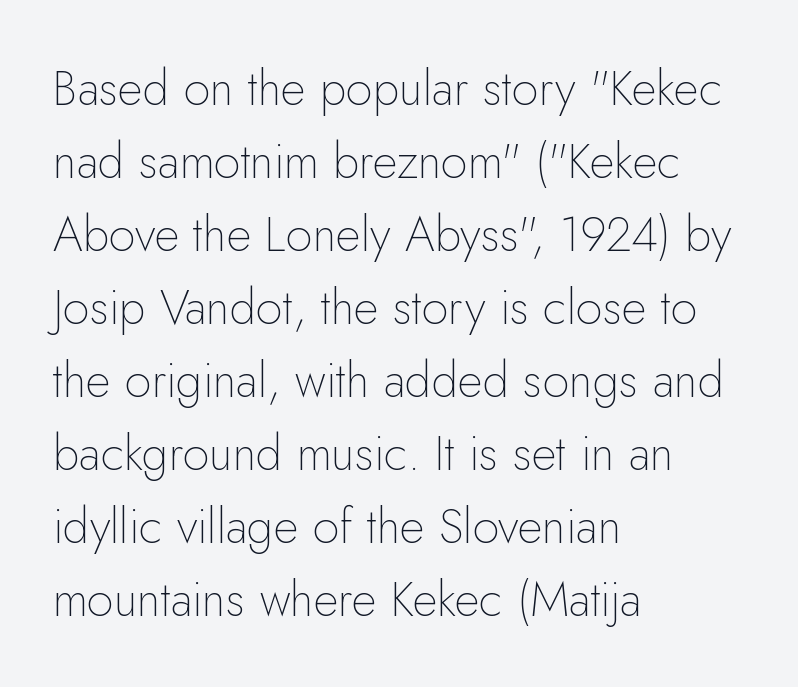
The image shows 48 px thin sans-serif type, upright; set left-aligned, normal line spacing (1.52x), normal letter spacing, not underlined; low stroke contrast and a small x-height.
